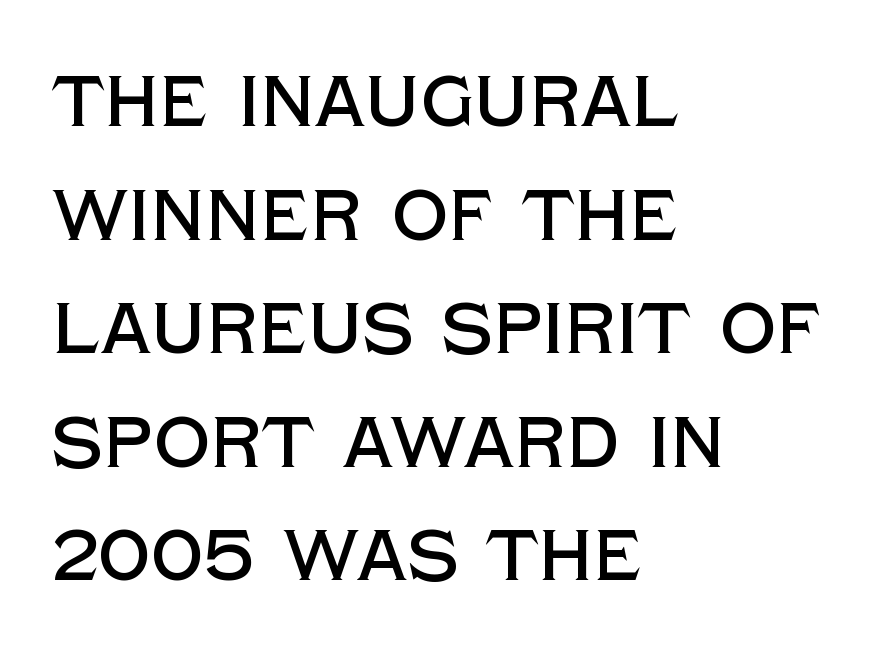
{"serif": "no", "italic": "no", "width": "normal", "x_height": "large", "monospaced": "no", "underline": "no", "align": "left", "line_spacing": "normal", "line_spacing_ratio": 1.6, "letter_spacing": "normal", "letter_spacing_em": 0.0, "glyph_px": 71}
